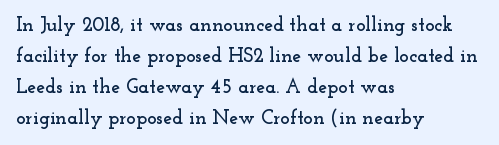
Layout note: lines flush left. Designer's note — italics off, roman on. The baseline area is clear. Reading down the column, the eye jumps a familiar distance to each next line. Default kerning and tracking; the words read as compact shapes.
